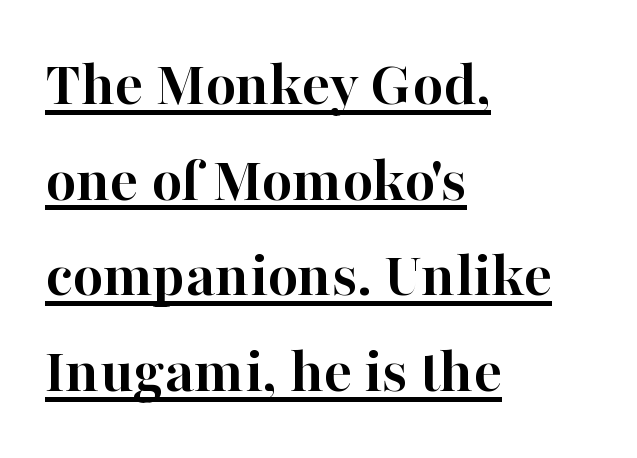
{"serif": "yes", "italic": "no", "bold": "yes", "weight": "semibold", "width": "normal", "stroke_contrast": "high", "x_height": "medium", "monospaced": "no", "underline": "yes", "align": "left", "line_spacing": "normal", "line_spacing_ratio": 1.45, "letter_spacing": "normal", "letter_spacing_em": 0.0, "glyph_px": 66}
